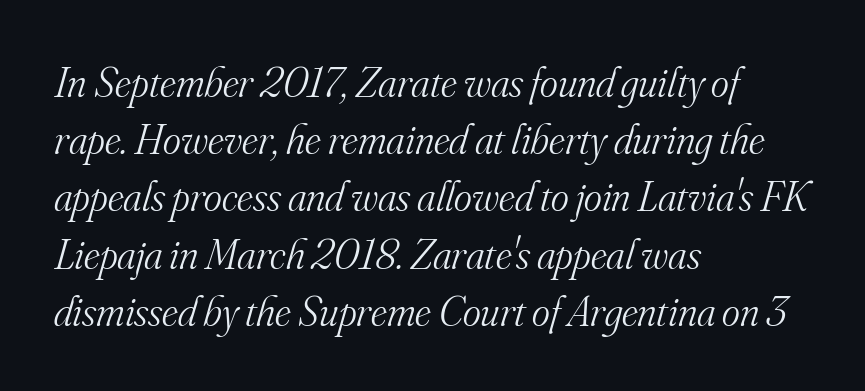
{"serif": "yes", "italic": "yes", "lean": "right", "slant_degrees": 16, "bold": "no", "weight": "light", "width": "normal", "stroke_contrast": "medium", "x_height": "small", "monospaced": "no", "underline": "no", "align": "left", "line_spacing": "normal", "line_spacing_ratio": 1.33, "letter_spacing": "normal", "letter_spacing_em": 0.0, "glyph_px": 43}
